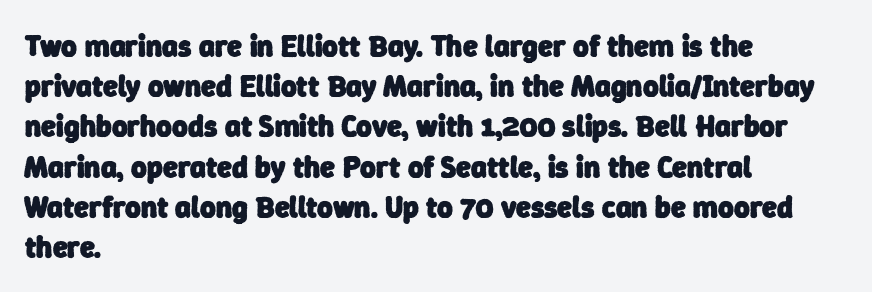
The image shows 30 px heavy sans-serif type; set left-aligned, normal line spacing (1.34x), normal letter spacing, not underlined; low stroke contrast and a medium x-height.
